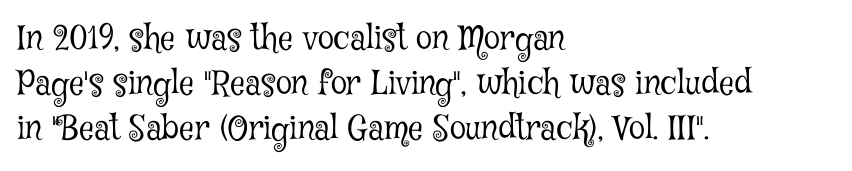
Q: Is the text bold? A: No.
Q: Is the text italic (slanted)? A: No, it is upright.
Q: Is the typeface a serif or a sans-serif typeface? A: Serif.
Q: Is the text underlined? A: No.
Q: How is the paragraph aligned? A: Left-aligned.
Q: Is the spacing between letters normal or unusually wide? A: Normal.
Q: Is the spacing between lines tight, normal or loose? A: Normal.
Q: Width (condensed, normal, or wide)? A: Condensed.
Q: Stroke contrast? A: Low.
Q: x-height? A: Medium.
Q: Monospaced? A: No.
